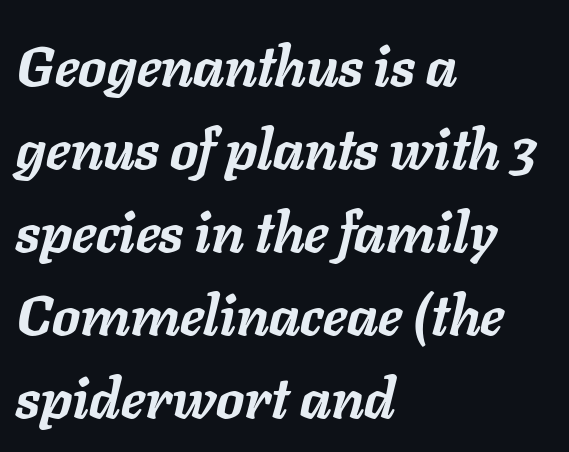
{"italic": "yes", "lean": "right", "slant_degrees": 11, "bold": "yes", "weight": "semibold", "width": "normal", "stroke_contrast": "low", "x_height": "medium", "monospaced": "no", "underline": "no", "align": "left", "line_spacing": "normal", "line_spacing_ratio": 1.48, "letter_spacing": "normal", "letter_spacing_em": 0.0, "glyph_px": 56}
